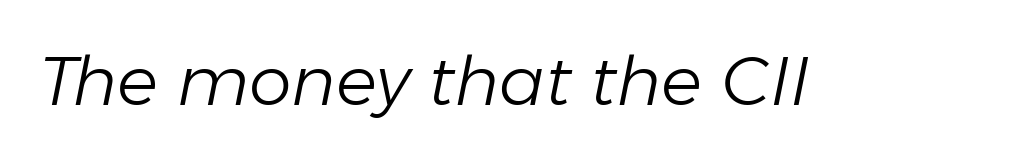
The image shows 68 px light type, italic (leaning right); set normal letter spacing, not underlined; low stroke contrast and a medium x-height.
